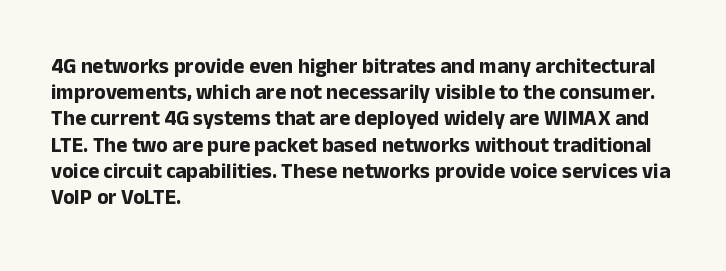
The image shows 21 px bold type, upright; set left-aligned, normal line spacing (1.25x), normal letter spacing, not underlined.
